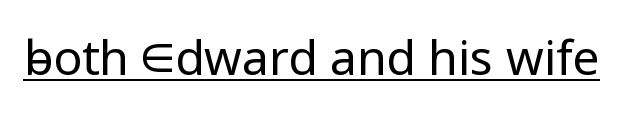
{"serif": "no", "italic": "no", "bold": "no", "weight": "regular", "width": "normal", "stroke_contrast": "low", "x_height": "medium", "monospaced": "no", "underline": "yes", "letter_spacing": "normal", "letter_spacing_em": 0.0, "glyph_px": 48}
